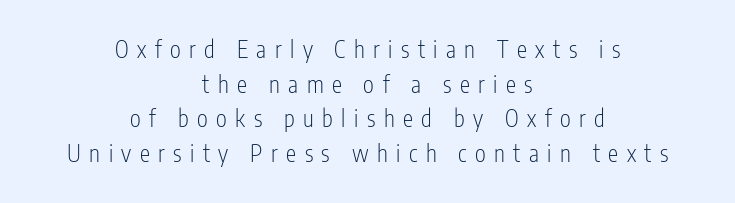
The image shows 23 px text type, upright; set centered, normal line spacing (1.51x), unusually wide letter spacing (+0.37 em), not underlined.
